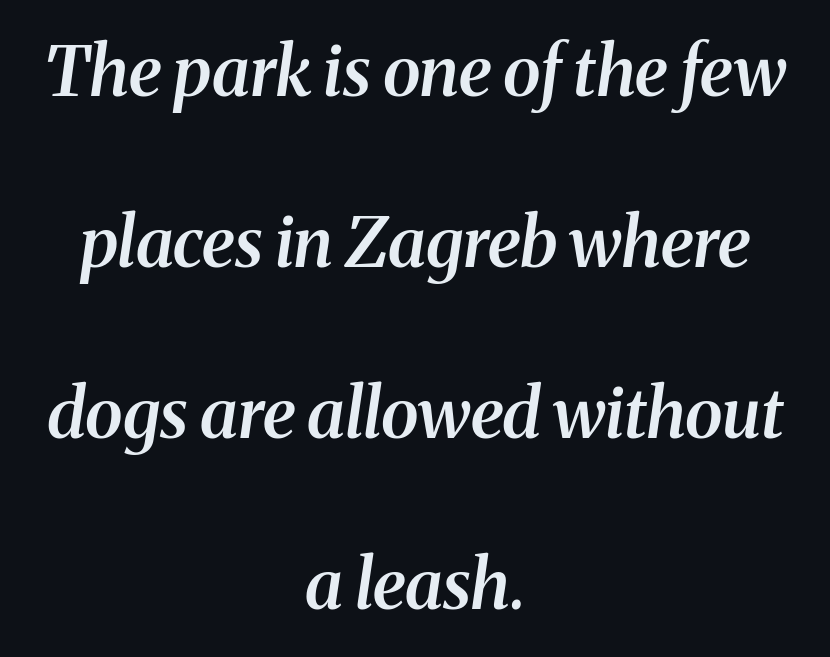
{"serif": "yes", "italic": "yes", "lean": "right", "slant_degrees": 8, "bold": "semi", "weight": "semibold", "width": "normal", "stroke_contrast": "medium", "x_height": "medium", "monospaced": "no", "underline": "no", "align": "center", "line_spacing": "loose", "line_spacing_ratio": 2.48, "letter_spacing": "normal", "letter_spacing_em": 0.0, "glyph_px": 69}
